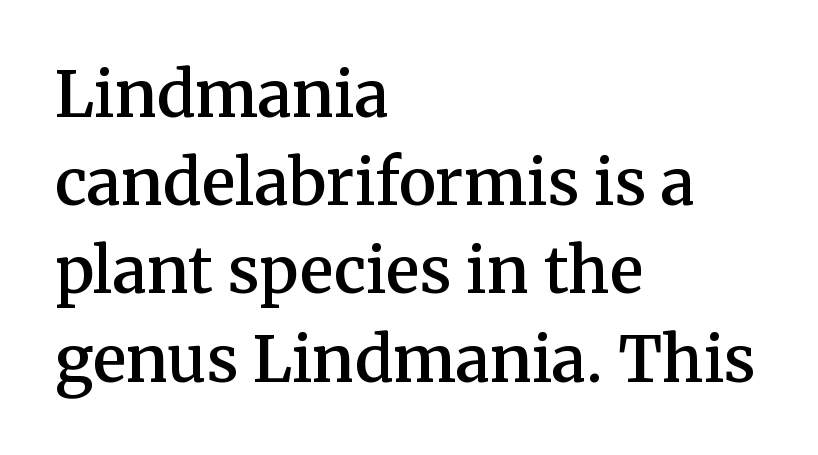
{"serif": "yes", "italic": "no", "bold": "semi", "weight": "semibold", "width": "normal", "stroke_contrast": "medium", "x_height": "medium", "monospaced": "no", "underline": "no", "align": "left", "line_spacing": "normal", "line_spacing_ratio": 1.4, "letter_spacing": "normal", "letter_spacing_em": 0.0, "glyph_px": 63}
